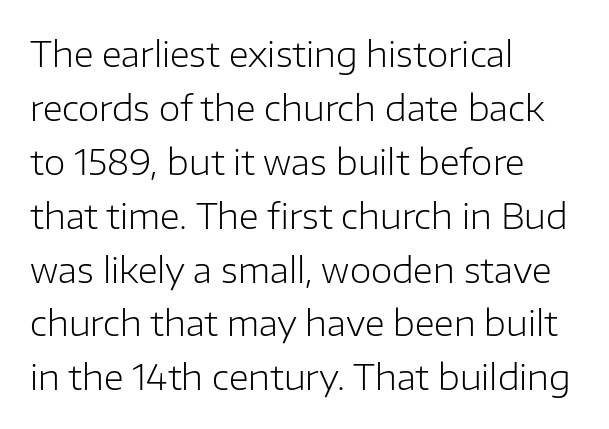
The image shows 35 px light sans-serif type, upright; set left-aligned, normal line spacing (1.54x), normal letter spacing, not underlined; low stroke contrast and a medium x-height.
